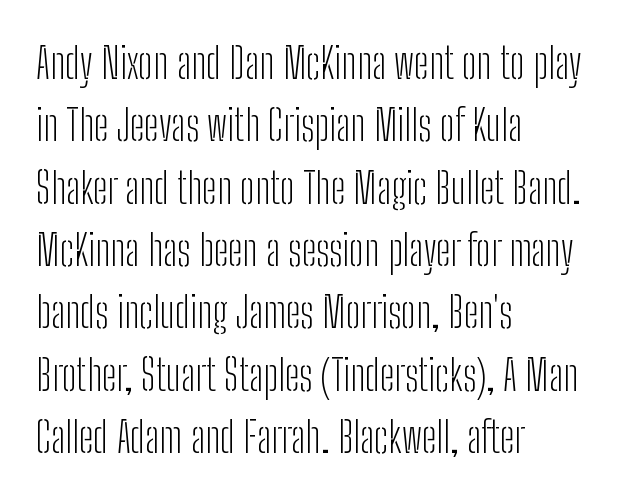
{"serif": "no", "italic": "no", "bold": "no", "weight": "light", "width": "condensed", "stroke_contrast": "low", "x_height": "medium", "monospaced": "no", "underline": "no", "align": "left", "line_spacing": "normal", "line_spacing_ratio": 1.45, "letter_spacing": "normal", "letter_spacing_em": 0.0, "glyph_px": 43}
